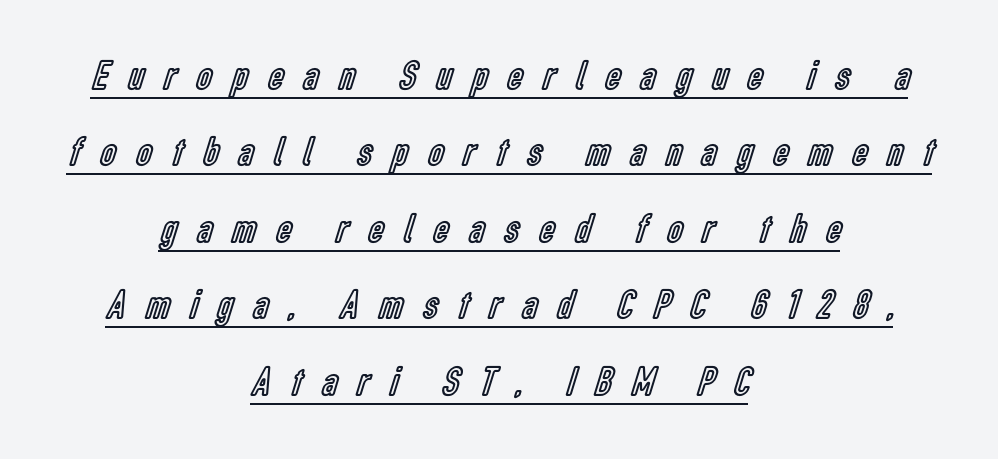
{"width": "condensed", "x_height": "medium", "monospaced": "no", "underline": "yes", "align": "center", "line_spacing_ratio": 1.82, "letter_spacing": "wide", "letter_spacing_em": 0.49, "glyph_px": 42}
